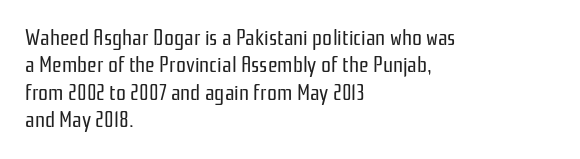
{"italic": "no", "bold": "no", "underline": "no", "align": "left", "line_spacing": "normal", "line_spacing_ratio": 1.25, "letter_spacing": "normal", "letter_spacing_em": 0.0, "glyph_px": 22}
